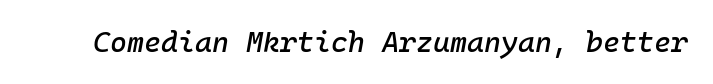
{"italic": "yes", "lean": "right", "slant_degrees": 10, "width": "normal", "stroke_contrast": "low", "x_height": "medium", "underline": "no", "letter_spacing": "normal", "letter_spacing_em": 0.0, "glyph_px": 29}
